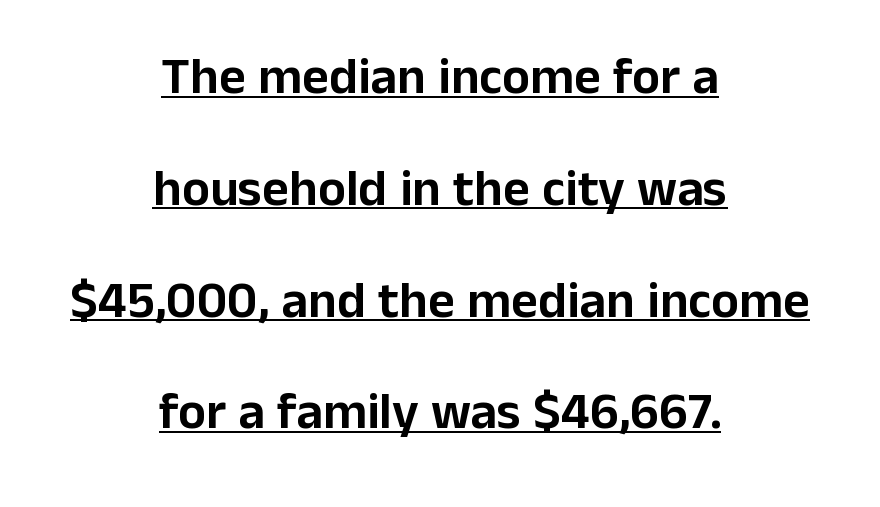
{"serif": "no", "italic": "no", "width": "normal", "stroke_contrast": "low", "x_height": "medium", "monospaced": "no", "underline": "yes", "align": "center", "line_spacing": "loose", "line_spacing_ratio": 2.15, "letter_spacing": "normal", "letter_spacing_em": 0.0, "glyph_px": 52}
